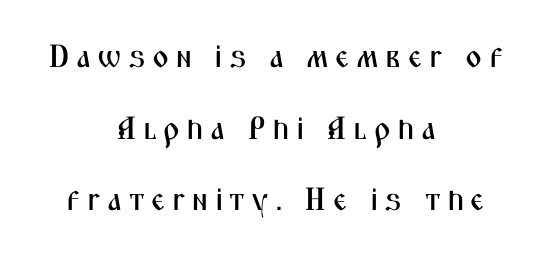
{"serif": "no", "italic": "no", "width": "condensed", "stroke_contrast": "medium", "x_height": "medium", "monospaced": "no", "underline": "no", "align": "center", "line_spacing": "loose", "line_spacing_ratio": 2.24, "letter_spacing": "wide", "letter_spacing_em": 0.2, "glyph_px": 32}
